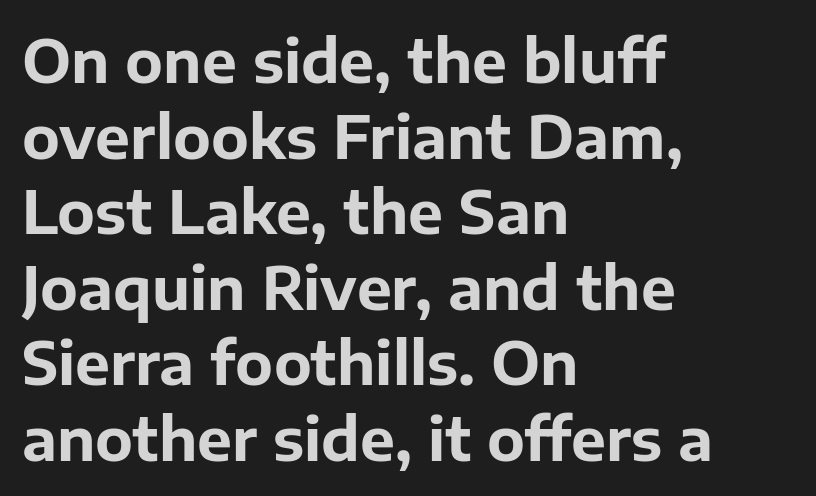
{"serif": "no", "italic": "no", "bold": "yes", "weight": "bold", "width": "normal", "stroke_contrast": "low", "x_height": "medium", "monospaced": "no", "underline": "no", "align": "left", "line_spacing": "normal", "line_spacing_ratio": 1.28, "letter_spacing": "normal", "letter_spacing_em": 0.0, "glyph_px": 59}
